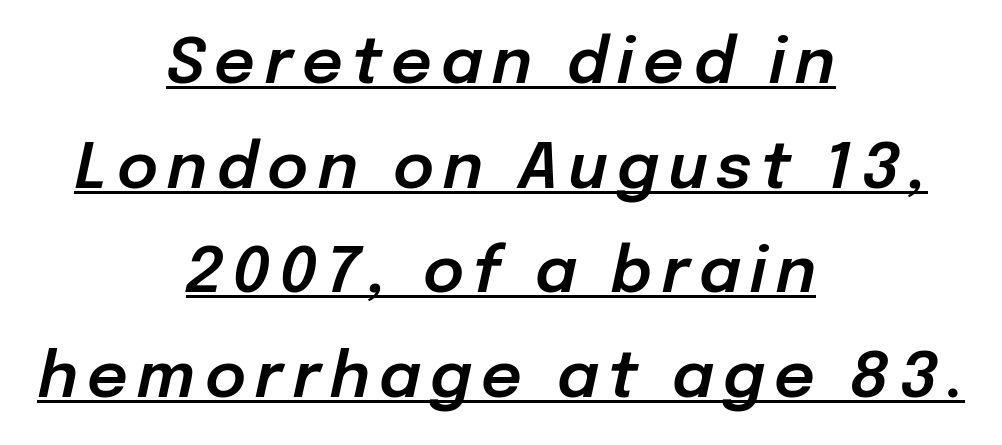
In CSS terms this would be text-align: center. Italic: yes, the glyphs are oblique. The rendered words wear a rule along their underside. The passage shown is typed in a proportional face where columns would drift. One glance says typical: line gaps are just what's usual.
